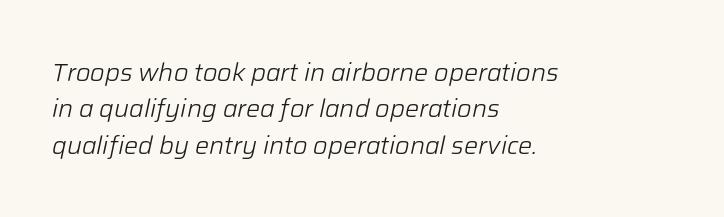
{"italic": "yes", "lean": "right", "slant_degrees": 12, "bold": "no", "underline": "no", "align": "left", "line_spacing": "normal", "line_spacing_ratio": 1.46, "letter_spacing": "normal", "letter_spacing_em": 0.0, "glyph_px": 25}
